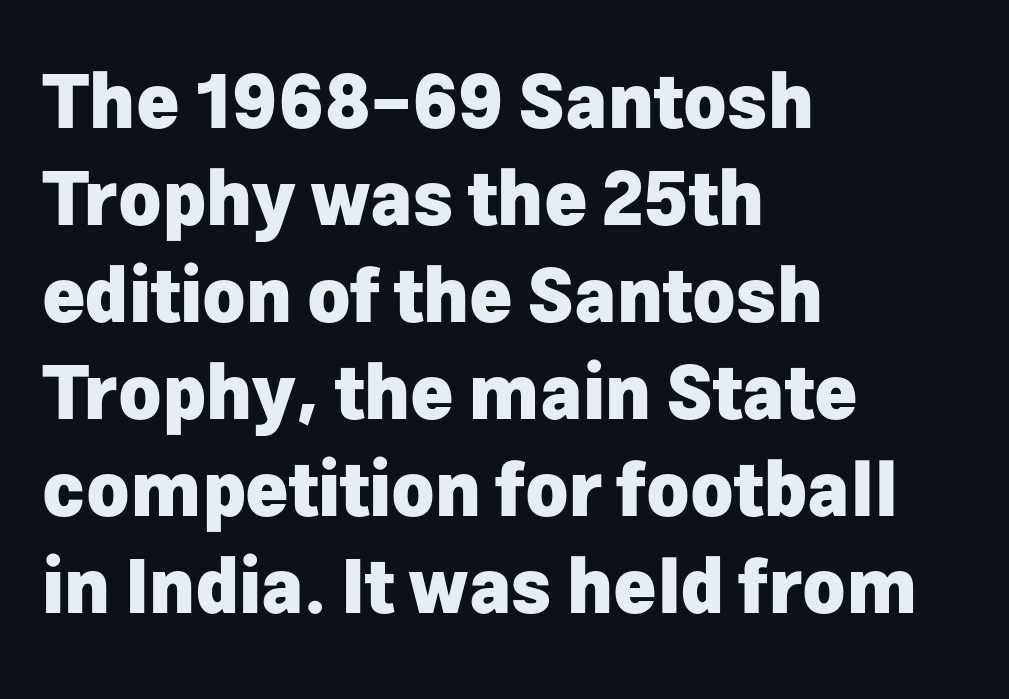
{"serif": "no", "italic": "no", "bold": "yes", "weight": "heavy", "width": "normal", "stroke_contrast": "low", "x_height": "medium", "monospaced": "no", "underline": "no", "align": "left", "line_spacing": "normal", "line_spacing_ratio": 1.33, "letter_spacing": "normal", "letter_spacing_em": 0.0, "glyph_px": 73}
